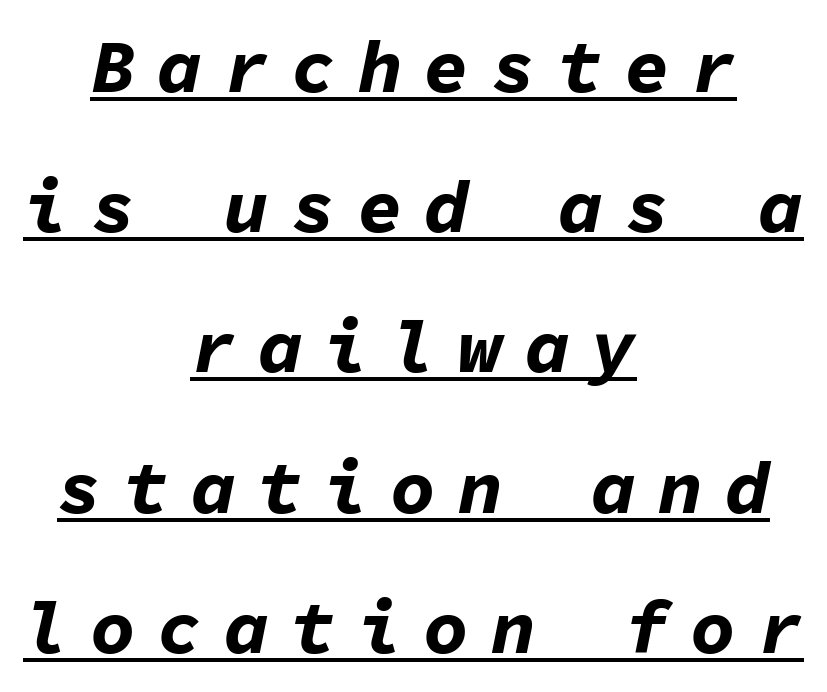
The image shows 75 px bold type, italic (leaning right), monospaced; set centered, line spacing 1.87x, unusually wide letter spacing (+0.29 em), underlined; low stroke contrast and a medium x-height.
